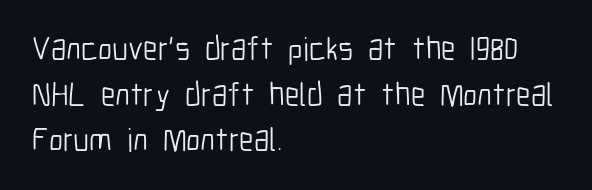
Q: Is the text bold? A: No.
Q: Is the text italic (slanted)? A: No, it is upright.
Q: Is the typeface a serif or a sans-serif typeface? A: Sans-serif.
Q: Is the text underlined? A: No.
Q: How is the paragraph aligned? A: Left-aligned.
Q: Is the spacing between letters normal or unusually wide? A: Normal.
Q: Is the spacing between lines tight, normal or loose? A: Normal.
Q: Width (condensed, normal, or wide)? A: Condensed.
Q: Stroke contrast? A: Low.
Q: x-height? A: Medium.
Q: Monospaced? A: No.
